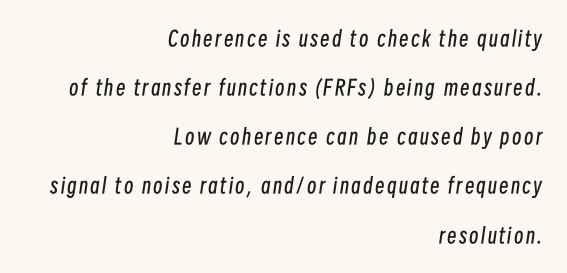
The image shows 21 px text type, italic (leaning right); set right-aligned, loose line spacing (2.34x), not underlined.
